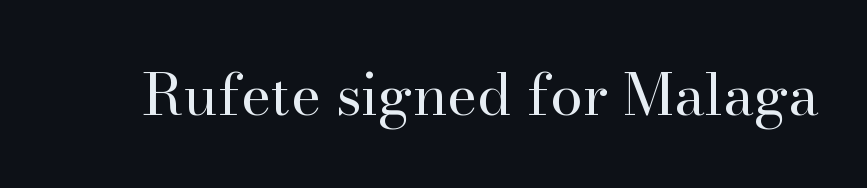
Observe the ordinary spacing: letters are neighbours, not strangers. Weight: in the light-to-regular range. The gap between lines stays unmarked. Each letter keeps its own natural width here, so spacing adapts to shape. Characters remain perfectly vertical along every line. The glyphs in this specimen are seriffed.
